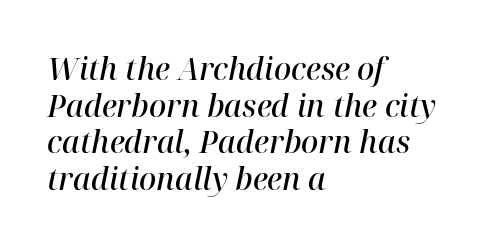
{"serif": "yes", "italic": "yes", "lean": "right", "slant_degrees": 12, "bold": "semi", "weight": "semibold", "width": "normal", "stroke_contrast": "high", "x_height": "medium", "monospaced": "no", "underline": "no", "align": "left", "line_spacing_ratio": 1.22, "letter_spacing": "normal", "letter_spacing_em": 0.0, "glyph_px": 30}
